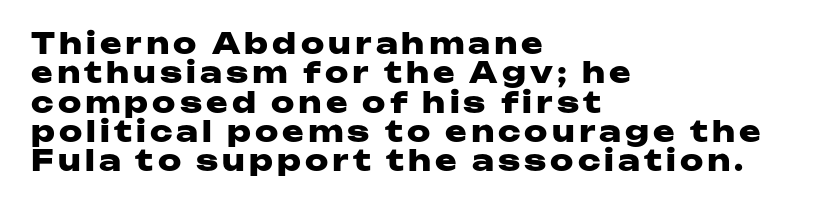
{"serif": "no", "italic": "no", "bold": "yes", "weight": "heavy", "width": "wide", "stroke_contrast": "low", "x_height": "medium", "monospaced": "no", "underline": "no", "align": "left", "line_spacing": "tight", "line_spacing_ratio": 1.01, "glyph_px": 29}
